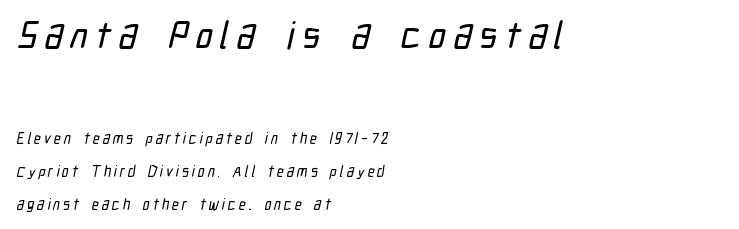
Q: Is the typeface a serif or a sans-serif typeface? A: Sans-serif.
Q: Is the text underlined? A: No.
Q: How is the paragraph aligned? A: Left-aligned.
Q: Is the spacing between lines tight, normal or loose? A: Loose.
Q: Which block of text is set in a larger size, the first (top) or the second (bottom)? A: The first (top) one.
Q: Width (condensed, normal, or wide)? A: Condensed.
Q: Stroke contrast? A: Low.
Q: x-height? A: Medium.
Q: Monospaced? A: No.
